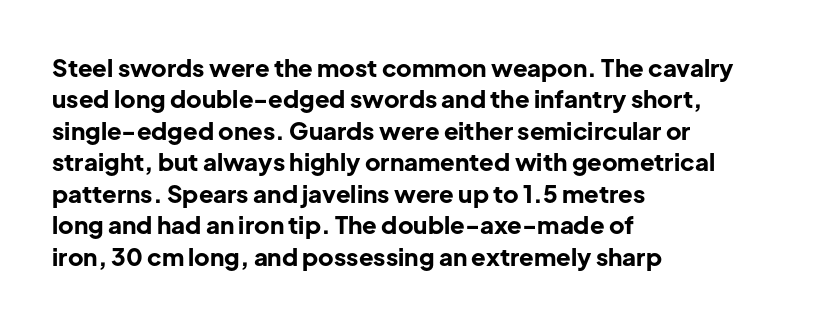
{"italic": "no", "bold": "yes", "underline": "no", "align": "left", "line_spacing": "normal", "line_spacing_ratio": 1.31, "letter_spacing": "normal", "letter_spacing_em": 0.0, "glyph_px": 24}
